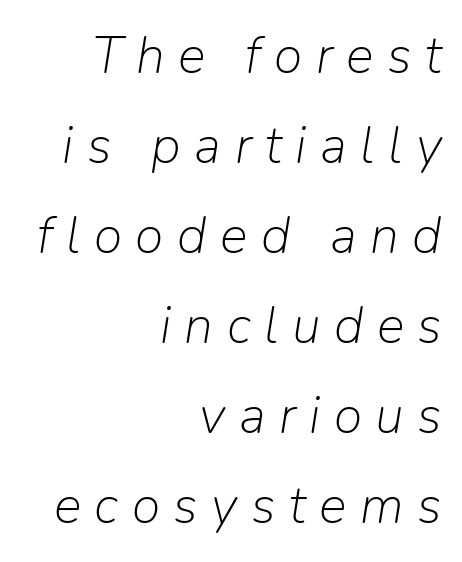
Q: Is the text bold? A: No.
Q: Is the text italic (slanted)? A: Yes, it leans right by about 9 degrees.
Q: Is the text underlined? A: No.
Q: How is the paragraph aligned? A: Right-aligned.
Q: Is the spacing between letters normal or unusually wide? A: Unusually wide.
Q: Width (condensed, normal, or wide)? A: Normal.
Q: Stroke contrast? A: Low.
Q: x-height? A: Medium.
Q: Monospaced? A: No.
